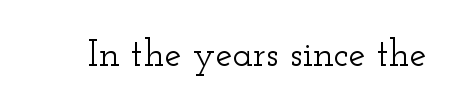
Nobody drew a line under any word here. The rendering keeps characters at their native spacing. The face used here is proportionally spaced, like ordinary book or web type. The typeface chosen for these lines features serifs.
